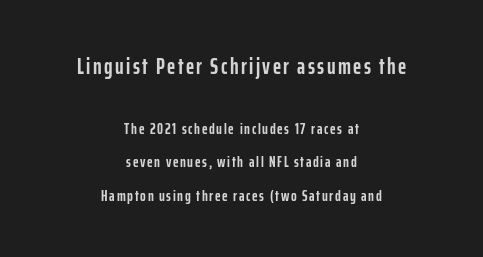
Q: Is the text bold? A: Yes.
Q: Is the text italic (slanted)? A: No, it is upright.
Q: Is the text underlined? A: No.
Q: How is the paragraph aligned? A: Centered.
Q: Is the spacing between lines tight, normal or loose? A: Loose.
Q: Which block of text is set in a larger size, the first (top) or the second (bottom)? A: The first (top) one.
